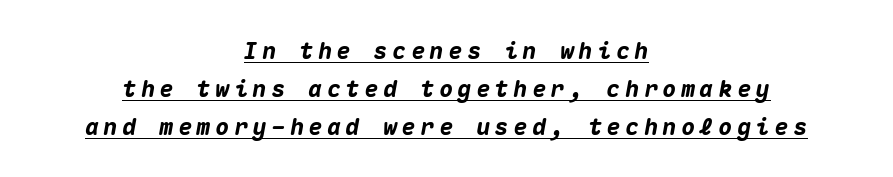
These lines carry a lot of weight — the face is fully bold. The block of text has a typical density, with ordinary space between rows. Caption: lettering with a line underneath. The type is letterspaced generously, with wide tracking. The whole block is typeset with a tilt. The rendering positions every line midway between the sides.
